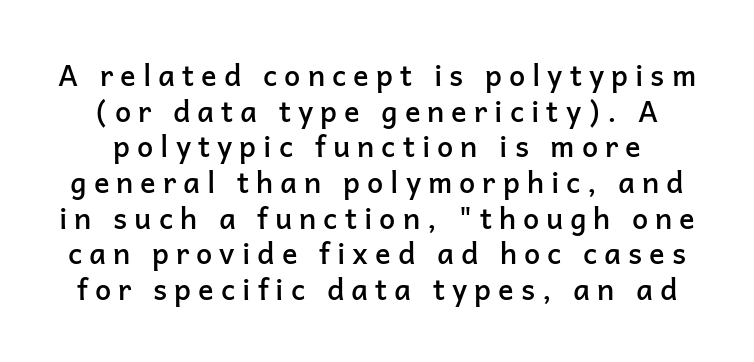
Q: Is the text bold? A: Semi-bold.
Q: Is the text italic (slanted)? A: No, it is upright.
Q: Is the typeface a serif or a sans-serif typeface? A: Sans-serif.
Q: Is the text underlined? A: No.
Q: Is the spacing between letters normal or unusually wide? A: Unusually wide.
Q: Width (condensed, normal, or wide)? A: Normal.
Q: Stroke contrast? A: Low.
Q: x-height? A: Medium.
Q: Monospaced? A: No.
